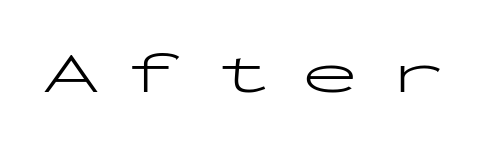
Glyph-to-glyph distance is far greater than everyday printed text. Any mark beneath the type? The region is blank. Font category for this specimen: sans-serif. Each stroke keeps to a modest, everyday thickness or less. The face used here is monospaced, like something from a code editor. A roman cut, with each character standing at attention.
